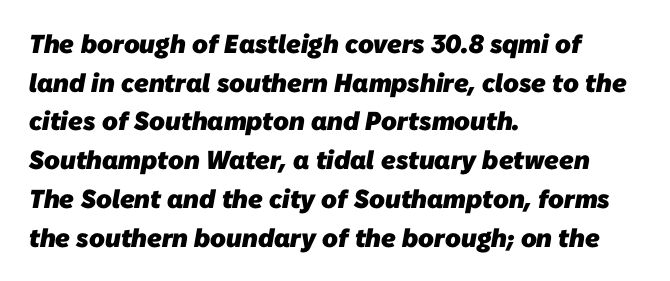
Q: Is the text bold? A: Yes.
Q: Is the text underlined? A: No.
Q: How is the paragraph aligned? A: Left-aligned.
Q: Is the spacing between letters normal or unusually wide? A: Normal.
Q: Is the spacing between lines tight, normal or loose? A: Normal.
